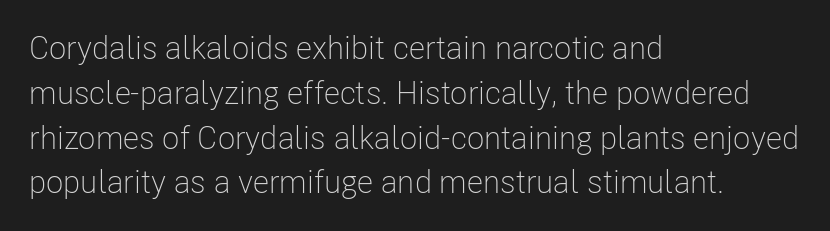
{"serif": "no", "italic": "no", "bold": "no", "weight": "light", "width": "condensed", "stroke_contrast": "low", "x_height": "medium", "monospaced": "no", "underline": "no", "align": "left", "line_spacing": "normal", "line_spacing_ratio": 1.4, "letter_spacing": "normal", "letter_spacing_em": 0.0, "glyph_px": 32}
